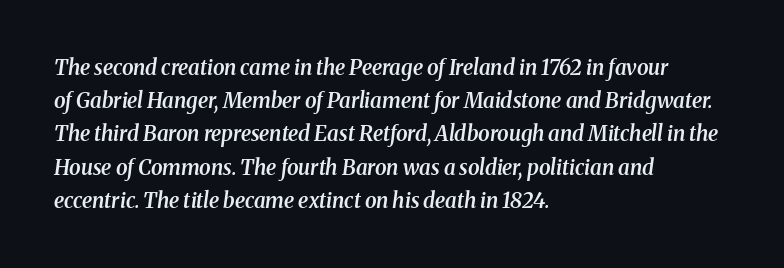
The image shows 21 px text type, italic (leaning right); set left-aligned, normal line spacing (1.58x), normal letter spacing, not underlined.
